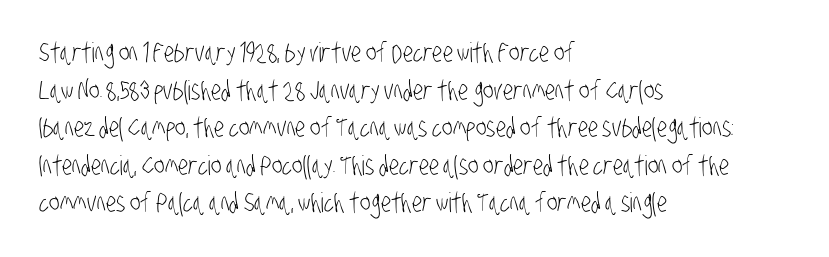
The passage shown has conventional tracking throughout. The lines are quadded left. Bare-footed words on every line. Is there much room between lines? A standard amount, neither cramped nor airy. Weight class: somewhere from thin through regular.
